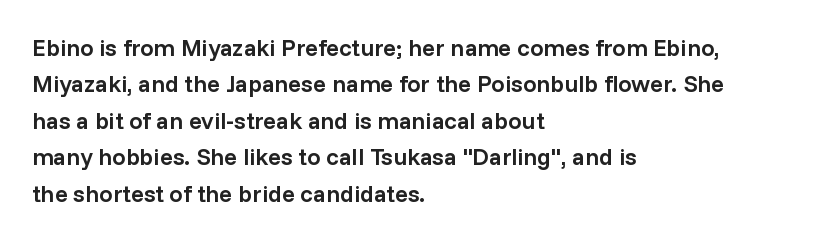
Q: Is the text bold? A: Semi-bold.
Q: Is the text italic (slanted)? A: No, it is upright.
Q: Is the text underlined? A: No.
Q: How is the paragraph aligned? A: Left-aligned.
Q: Is the spacing between letters normal or unusually wide? A: Normal.
Q: Is the spacing between lines tight, normal or loose? A: Normal.
